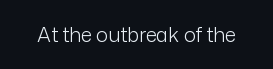
Q: Is the text bold? A: No.
Q: Is the text italic (slanted)? A: No, it is upright.
Q: Is the text underlined? A: No.
Q: Is the spacing between letters normal or unusually wide? A: Normal.
